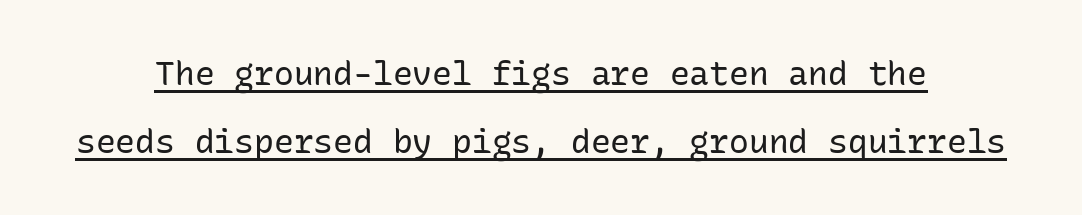
Q: Is the text bold? A: No.
Q: Is the text italic (slanted)? A: No, it is upright.
Q: Is the typeface a serif or a sans-serif typeface? A: Sans-serif.
Q: Is the text underlined? A: Yes.
Q: How is the paragraph aligned? A: Centered.
Q: Is the spacing between letters normal or unusually wide? A: Normal.
Q: Is the spacing between lines tight, normal or loose? A: Loose.
Q: Width (condensed, normal, or wide)? A: Normal.
Q: Stroke contrast? A: Low.
Q: x-height? A: Medium.
Q: Monospaced? A: Yes.
